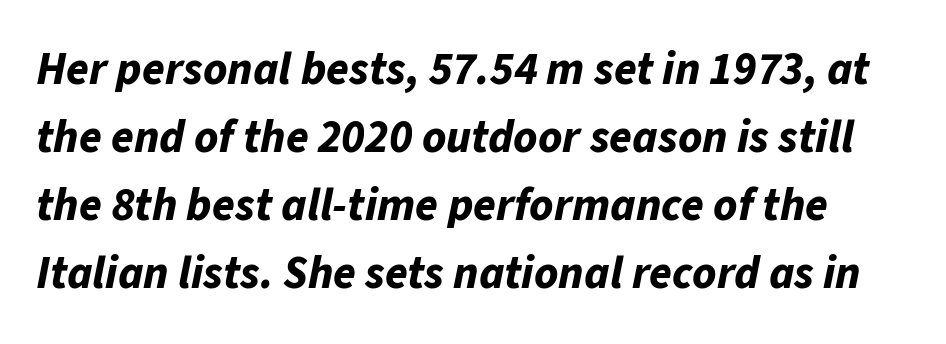
{"italic": "yes", "lean": "right", "slant_degrees": 11, "bold": "yes", "weight": "bold", "width": "normal", "stroke_contrast": "low", "x_height": "medium", "monospaced": "no", "underline": "no", "line_spacing": "normal", "line_spacing_ratio": 1.48, "letter_spacing": "normal", "letter_spacing_em": 0.0, "glyph_px": 46}
